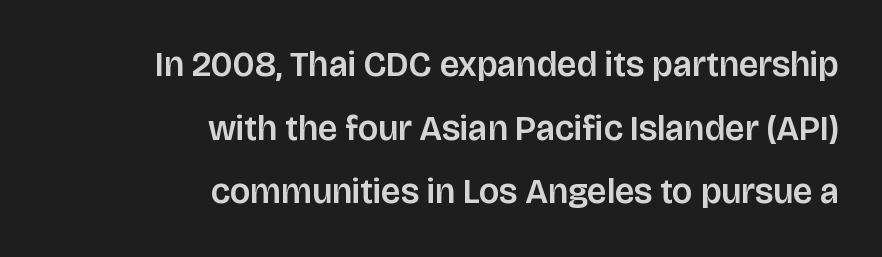
Q: Is the text italic (slanted)? A: No, it is upright.
Q: Is the typeface a serif or a sans-serif typeface? A: Sans-serif.
Q: Is the text underlined? A: No.
Q: How is the paragraph aligned? A: Right-aligned.
Q: Is the spacing between letters normal or unusually wide? A: Normal.
Q: Width (condensed, normal, or wide)? A: Normal.
Q: Stroke contrast? A: Low.
Q: x-height? A: Large.
Q: Monospaced? A: No.
